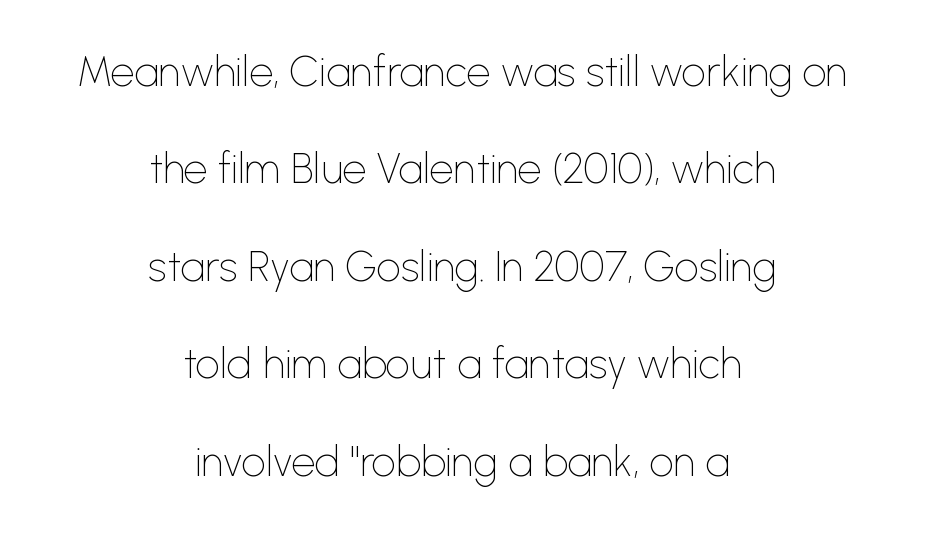
The image shows 42 px thin sans-serif type, upright; set centered, loose line spacing (2.32x), normal letter spacing, not underlined; low stroke contrast and a medium x-height.
